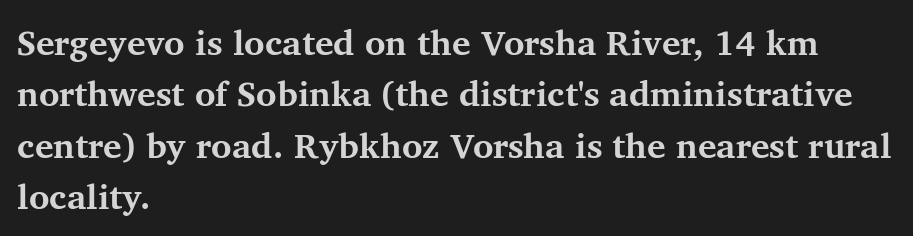
{"serif": "yes", "italic": "no", "bold": "yes", "weight": "bold", "width": "normal", "stroke_contrast": "medium", "x_height": "medium", "monospaced": "no", "underline": "no", "align": "left", "line_spacing": "normal", "line_spacing_ratio": 1.47, "letter_spacing": "normal", "letter_spacing_em": 0.0, "glyph_px": 35}
